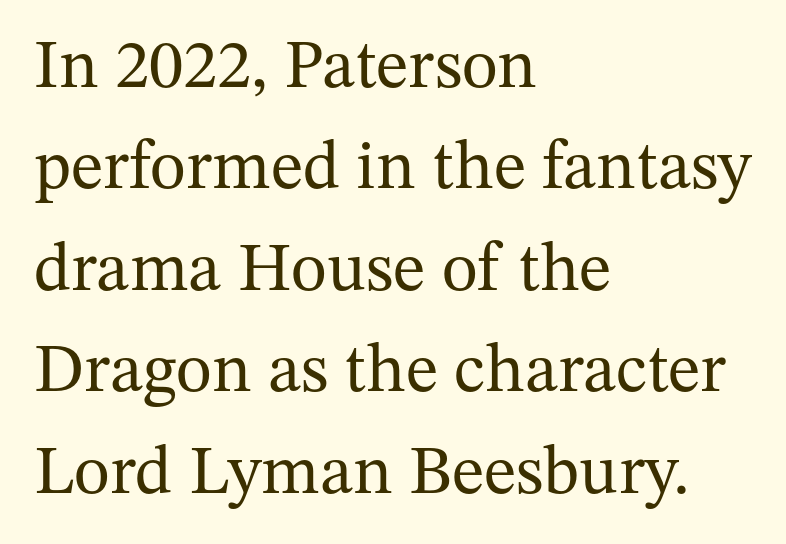
Q: Is the text bold? A: No.
Q: Is the text italic (slanted)? A: No, it is upright.
Q: Is the typeface a serif or a sans-serif typeface? A: Serif.
Q: Is the text underlined? A: No.
Q: How is the paragraph aligned? A: Left-aligned.
Q: Is the spacing between letters normal or unusually wide? A: Normal.
Q: Is the spacing between lines tight, normal or loose? A: Normal.
Q: Width (condensed, normal, or wide)? A: Normal.
Q: Stroke contrast? A: Medium.
Q: x-height? A: Medium.
Q: Monospaced? A: No.
